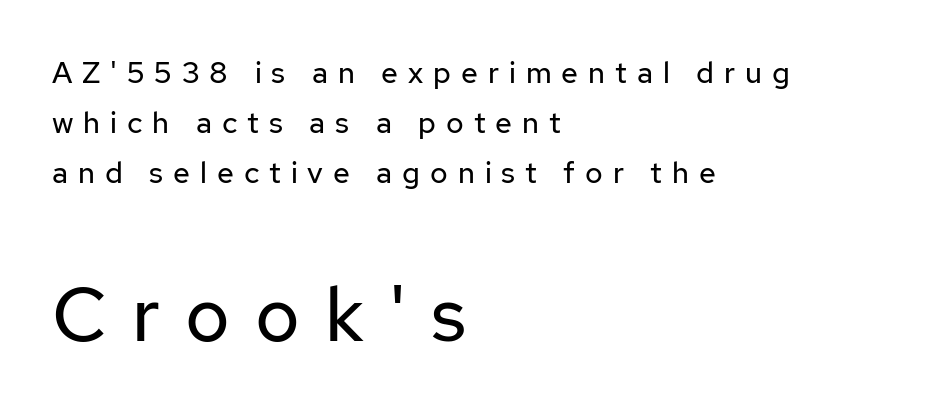
Q: Is the text bold? A: No.
Q: Is the text italic (slanted)? A: No, it is upright.
Q: Is the typeface a serif or a sans-serif typeface? A: Sans-serif.
Q: Is the text underlined? A: No.
Q: How is the paragraph aligned? A: Left-aligned.
Q: Is the spacing between letters normal or unusually wide? A: Unusually wide.
Q: Is the spacing between lines tight, normal or loose? A: Normal.
Q: Which block of text is set in a larger size, the first (top) or the second (bottom)? A: The second (bottom) one.
Q: Width (condensed, normal, or wide)? A: Normal.
Q: Stroke contrast? A: Low.
Q: x-height? A: Medium.
Q: Monospaced? A: No.
